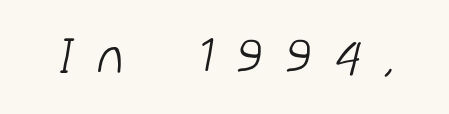
{"serif": "no", "bold": "no", "weight": "light", "width": "normal", "stroke_contrast": "low", "x_height": "medium", "monospaced": "no", "underline": "no", "letter_spacing": "wide", "letter_spacing_em": 0.47, "glyph_px": 49}
